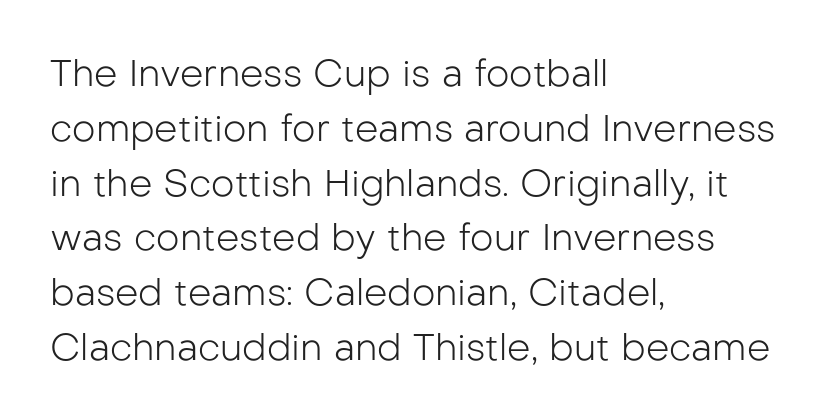
{"serif": "no", "italic": "no", "bold": "no", "weight": "light", "width": "normal", "stroke_contrast": "low", "x_height": "medium", "monospaced": "no", "underline": "no", "align": "left", "line_spacing": "normal", "line_spacing_ratio": 1.48, "letter_spacing": "normal", "letter_spacing_em": 0.0, "glyph_px": 37}
